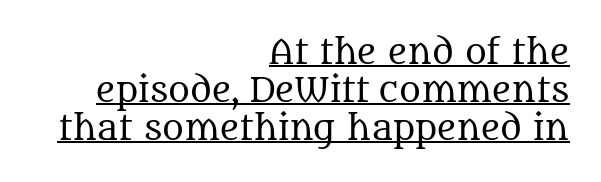
Each letter keeps its own natural width here, so spacing adapts to shape. The lettering is marked with a stroke running underneath it. The face used here is seriffed, in the tradition of book romans. Leftover space on each line is placed entirely before the opening word. Is there any slant? The stems are plumb. Unbolded letterforms with no extra heft.
